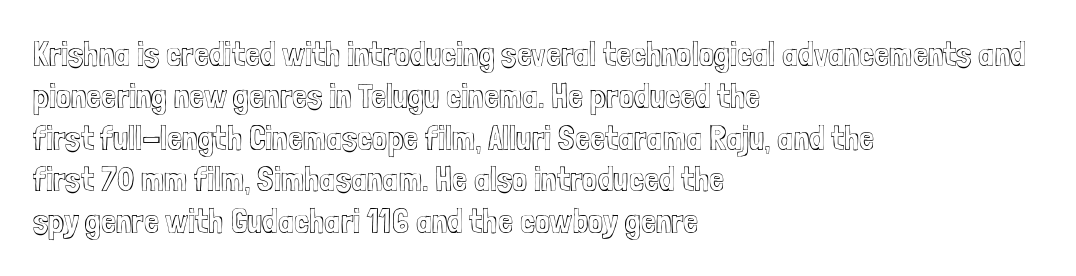
Italic? Not at all — the glyphs are vertical. Underline: absent. The setting favours the left margin, as ordinary paragraphs usually do. Letter spacing: default.
